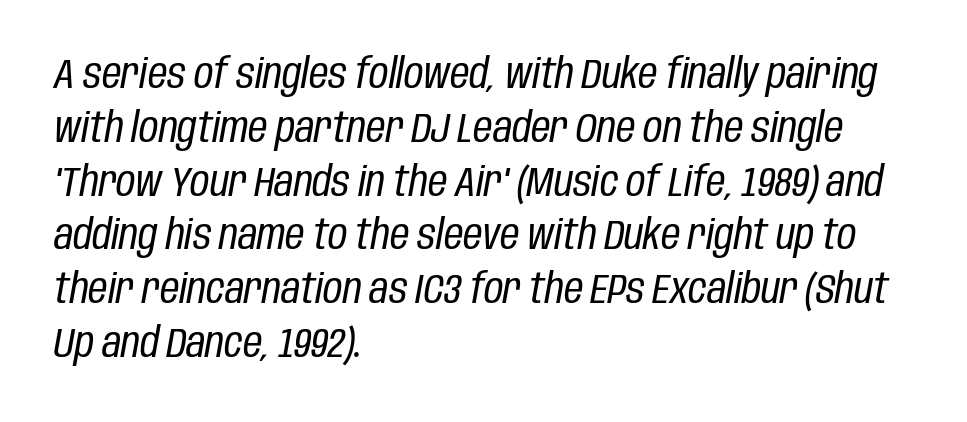
The image shows 42 px regular-weight, condensed type, italic (leaning right); set left-aligned, normal line spacing (1.28x), normal letter spacing, not underlined; low stroke contrast and a large x-height.
